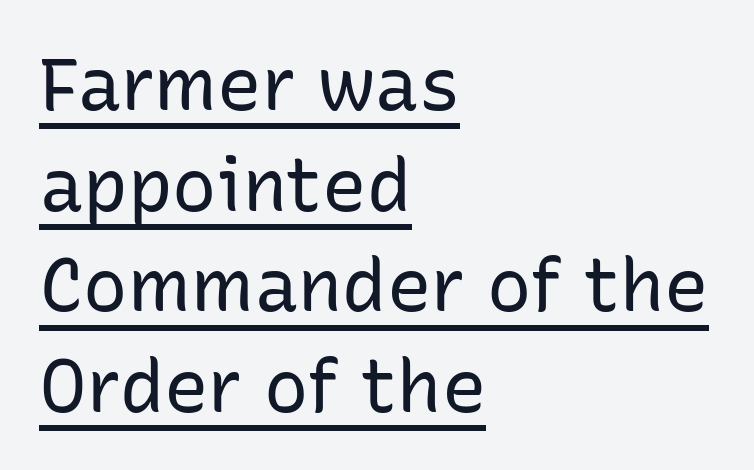
Does the copy run flush right? No — it runs flush left. Is there much room between lines? A standard amount, neither cramped nor airy. Check the space under the baseline: a stroke is drawn there. Students, note that the glyphs here touch the page at normal intervals. Spacing verdict: proportional, widths tailored to each character. This reads as an unemphasized weight, regular at the heaviest.
